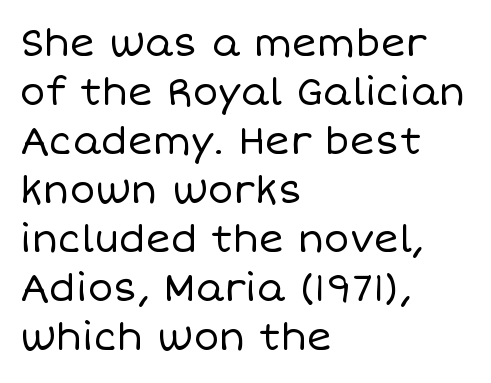
The image shows 38 px regular-weight type, upright; set left-aligned, normal line spacing (1.29x), normal letter spacing, not underlined; low stroke contrast and a large x-height.
